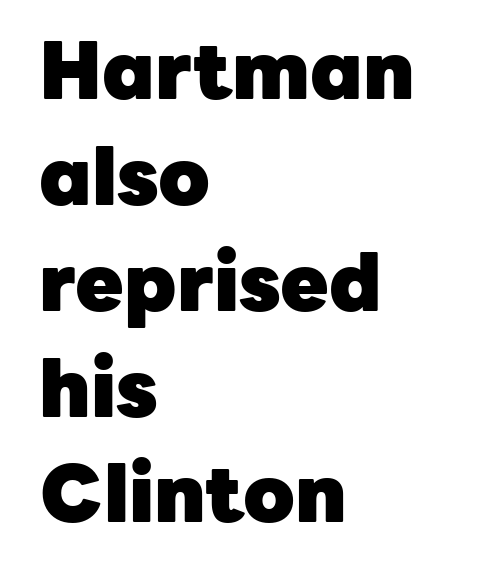
Q: Is the text bold? A: Yes.
Q: Is the text italic (slanted)? A: No, it is upright.
Q: Is the typeface a serif or a sans-serif typeface? A: Sans-serif.
Q: Is the text underlined? A: No.
Q: How is the paragraph aligned? A: Left-aligned.
Q: Is the spacing between letters normal or unusually wide? A: Normal.
Q: Is the spacing between lines tight, normal or loose? A: Normal.
Q: Width (condensed, normal, or wide)? A: Normal.
Q: Stroke contrast? A: Low.
Q: x-height? A: Medium.
Q: Monospaced? A: No.
